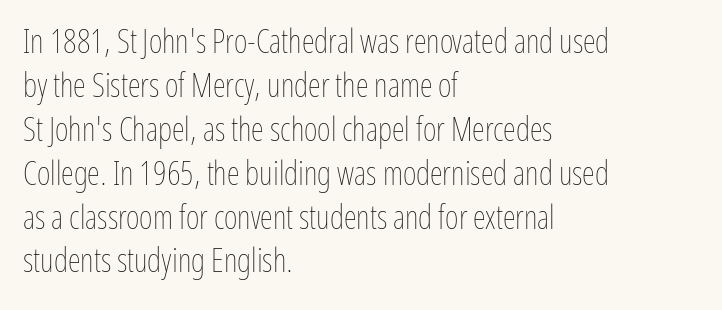
Q: Is the text bold? A: No.
Q: Is the text italic (slanted)? A: No, it is upright.
Q: Is the text underlined? A: No.
Q: How is the paragraph aligned? A: Left-aligned.
Q: Is the spacing between letters normal or unusually wide? A: Normal.
Q: Is the spacing between lines tight, normal or loose? A: Normal.
Q: Width (condensed, normal, or wide)? A: Condensed.
Q: Stroke contrast? A: Low.
Q: x-height? A: Medium.
Q: Monospaced? A: No.
